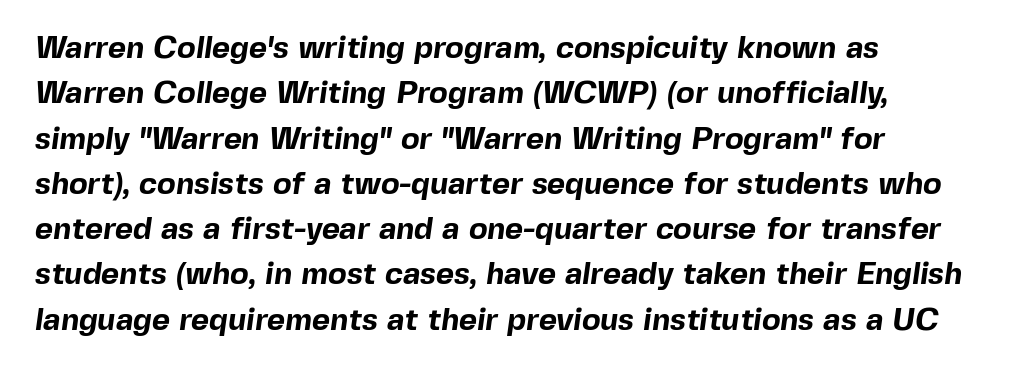
The text was rendered using a sans face with plain stroke endings. Typeset ragged right — the left edge is the straight one. Only glyphs here, with clear space below each row. The type is set solid horizontally, with unmodified tracking. You'd pick this weight for a headline — it's a proper bold. The passage shown stacks its lines at a standard gap.
